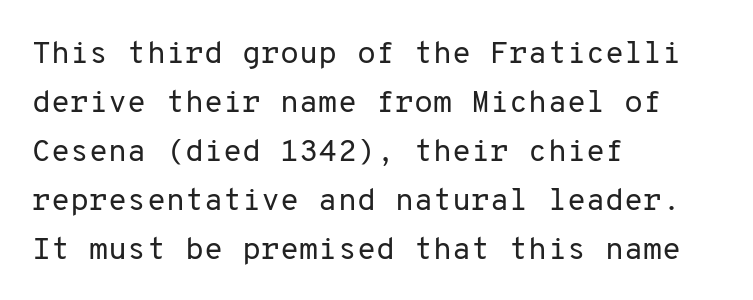
{"serif": "no", "italic": "no", "bold": "no", "weight": "regular", "width": "normal", "stroke_contrast": "low", "x_height": "medium", "monospaced": "yes", "underline": "no", "align": "left", "line_spacing": "normal", "line_spacing_ratio": 1.58, "letter_spacing": "normal", "letter_spacing_em": 0.0, "glyph_px": 31}
